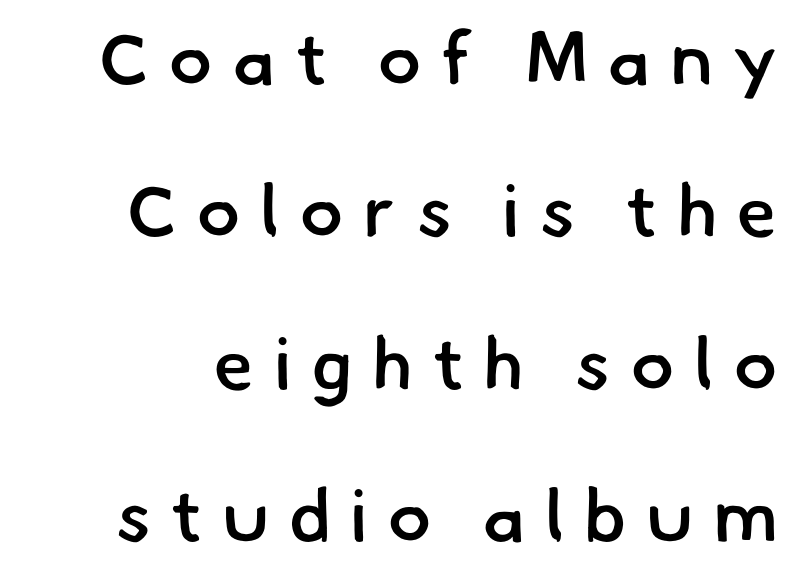
Q: Is the text bold? A: Semi-bold.
Q: Is the typeface a serif or a sans-serif typeface? A: Sans-serif.
Q: Is the text underlined? A: No.
Q: Is the spacing between letters normal or unusually wide? A: Unusually wide.
Q: Is the spacing between lines tight, normal or loose? A: Loose.
Q: Width (condensed, normal, or wide)? A: Normal.
Q: Stroke contrast? A: Low.
Q: x-height? A: Small.
Q: Monospaced? A: No.
